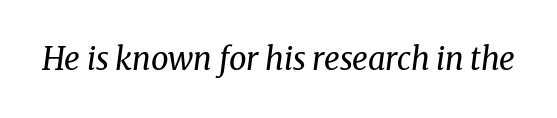
You can tell it's italic because the verticals aren't actually vertical. You could call the tracking neutral — neither tight nor loose. The font sits on the lighter half of the weight spectrum, regular included. Observe the serifs anchoring each vertical stroke in this sample. Is this a fixed-width face? No — the glyphs have proportional, varying widths. Words float on clear page, feet unadorned.
